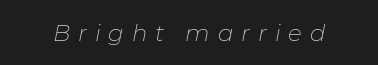
Here the glyphs are tracked loosely, breaking word shapes into spaced letters. The space directly below the letters is spotless. Compared with a typical body face, this is equally light or lighter still. The axis of the letterforms is tilted away from vertical.
